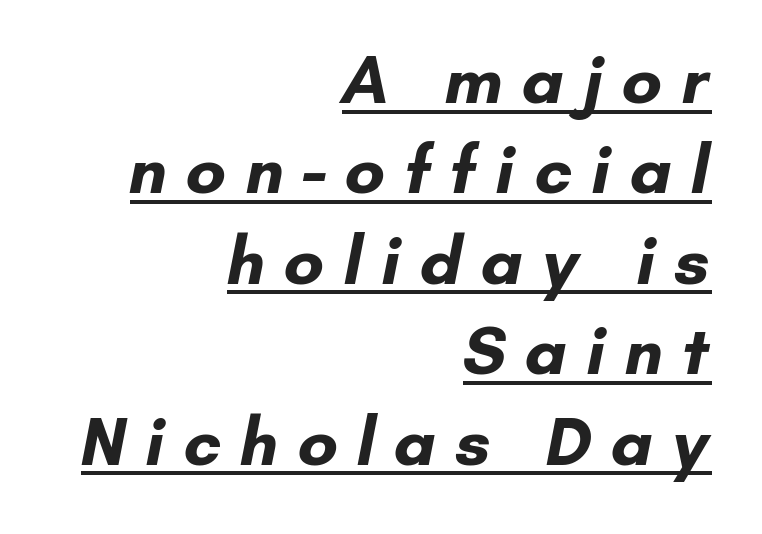
Q: Is the text bold? A: Yes.
Q: Is the typeface a serif or a sans-serif typeface? A: Sans-serif.
Q: Is the text underlined? A: Yes.
Q: How is the paragraph aligned? A: Right-aligned.
Q: Is the spacing between letters normal or unusually wide? A: Unusually wide.
Q: Is the spacing between lines tight, normal or loose? A: Normal.
Q: Width (condensed, normal, or wide)? A: Normal.
Q: Stroke contrast? A: Low.
Q: x-height? A: Small.
Q: Monospaced? A: No.
